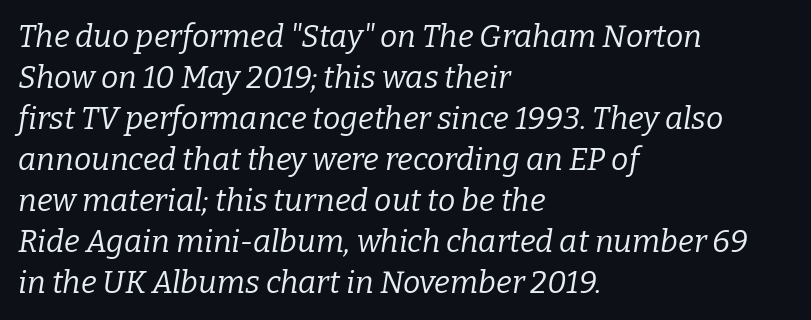
A clean baseline with only descenders dipping below it. Whoever set this chose a conventional vertical rhythm. Casual observation: everything's shoved over to the left. If you drew a line through each stem, it would be angled. Spacing verdict: proportional, widths tailored to each character.
